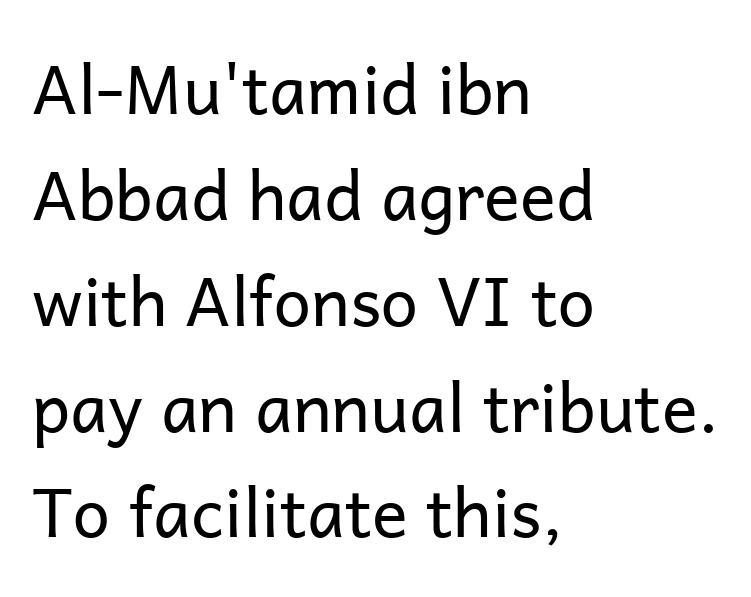
The image shows 67 px regular-weight sans-serif type, upright; set left-aligned, normal line spacing (1.58x), normal letter spacing, not underlined; low stroke contrast and a medium x-height.
